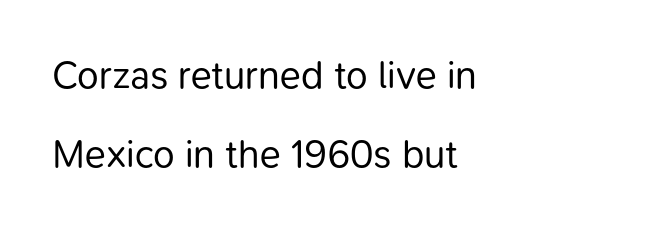
The image shows 39 px regular-weight sans-serif type, upright; set left-aligned, loose line spacing (2.03x), normal letter spacing, not underlined; low stroke contrast and a medium x-height.
